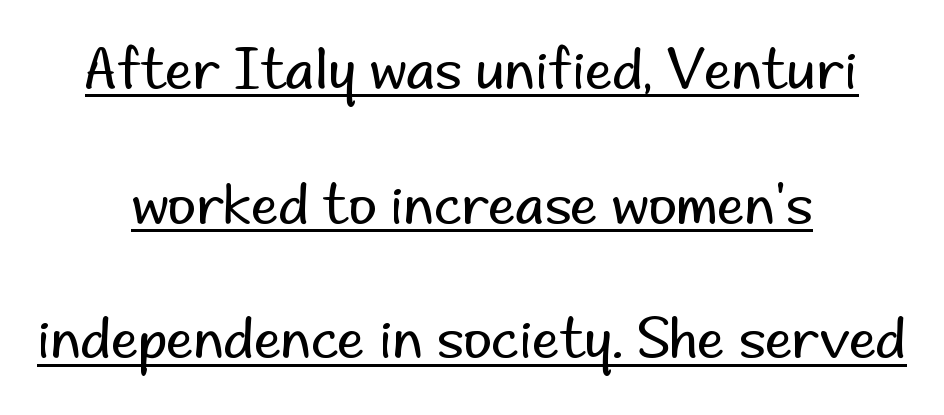
{"serif": "no", "italic": "no", "bold": "no", "weight": "regular", "width": "normal", "stroke_contrast": "low", "x_height": "small", "monospaced": "no", "underline": "yes", "align": "center", "line_spacing": "loose", "line_spacing_ratio": 2.45, "letter_spacing": "normal", "letter_spacing_em": 0.0, "glyph_px": 55}
